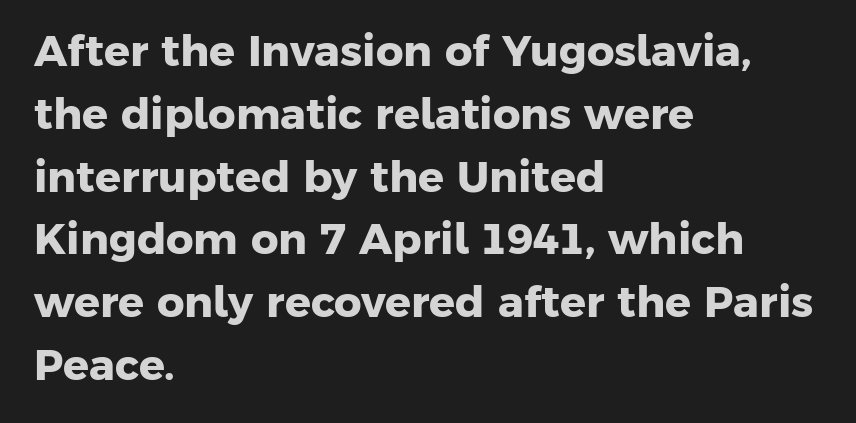
{"serif": "no", "bold": "yes", "weight": "heavy", "width": "normal", "stroke_contrast": "low", "x_height": "medium", "monospaced": "no", "underline": "no", "align": "left", "line_spacing": "normal", "line_spacing_ratio": 1.46, "letter_spacing": "normal", "letter_spacing_em": 0.0, "glyph_px": 43}
